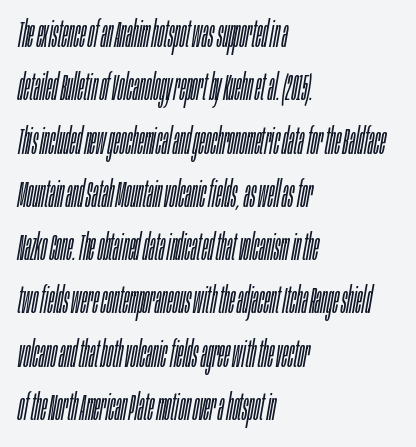
{"italic": "yes", "lean": "right", "slant_degrees": 10, "bold": "no", "weight": "light", "width": "condensed", "stroke_contrast": "low", "x_height": "large", "monospaced": "no", "underline": "no", "align": "left", "line_spacing": "normal", "line_spacing_ratio": 1.48, "letter_spacing": "normal", "letter_spacing_em": 0.0, "glyph_px": 36}
